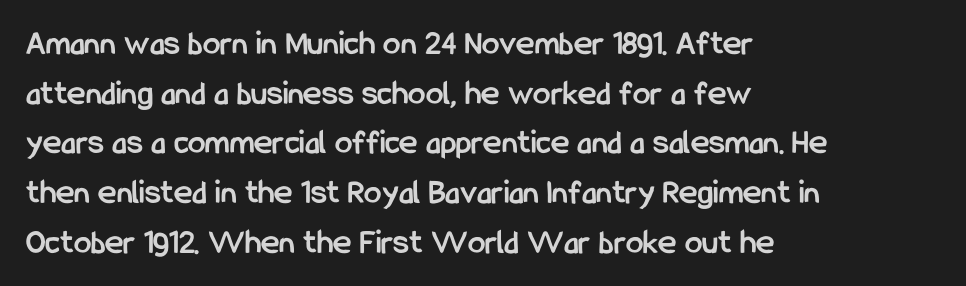
{"serif": "no", "italic": "no", "bold": "yes", "weight": "semibold", "width": "condensed", "stroke_contrast": "low", "x_height": "medium", "monospaced": "no", "underline": "no", "align": "left", "line_spacing": "normal", "line_spacing_ratio": 1.42, "letter_spacing": "normal", "letter_spacing_em": 0.0, "glyph_px": 35}
